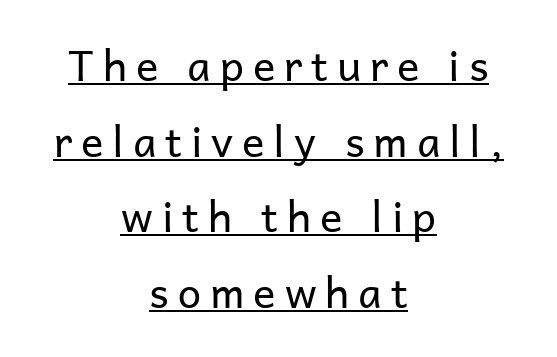
{"serif": "no", "italic": "no", "bold": "no", "weight": "regular", "width": "normal", "stroke_contrast": "low", "x_height": "medium", "monospaced": "no", "underline": "yes", "align": "center", "line_spacing_ratio": 1.8, "letter_spacing": "wide", "letter_spacing_em": 0.21, "glyph_px": 42}
